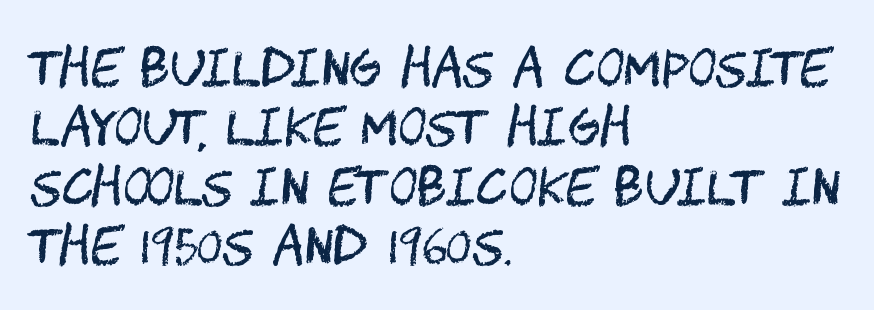
{"serif": "no", "italic": "no", "bold": "no", "weight": "regular", "width": "condensed", "stroke_contrast": "medium", "x_height": "large", "underline": "no", "align": "left", "line_spacing_ratio": 1.21, "letter_spacing": "normal", "letter_spacing_em": 0.0, "glyph_px": 49}
